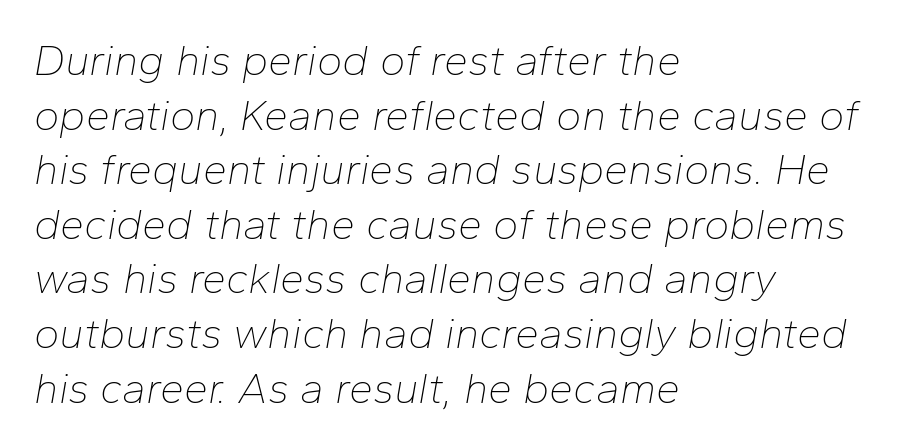
The image shows 43 px thin type, italic (leaning right); set left-aligned, normal line spacing (1.27x), normal letter spacing, not underlined; low stroke contrast and a medium x-height.
